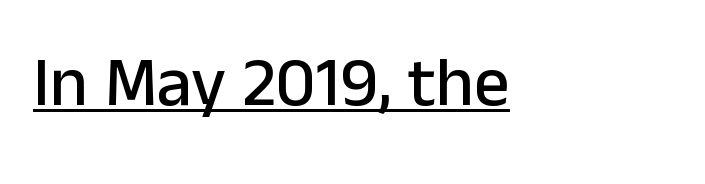
{"serif": "no", "italic": "no", "width": "normal", "stroke_contrast": "low", "x_height": "medium", "monospaced": "no", "underline": "yes", "align": "left", "letter_spacing": "normal", "letter_spacing_em": 0.0, "glyph_px": 70}
